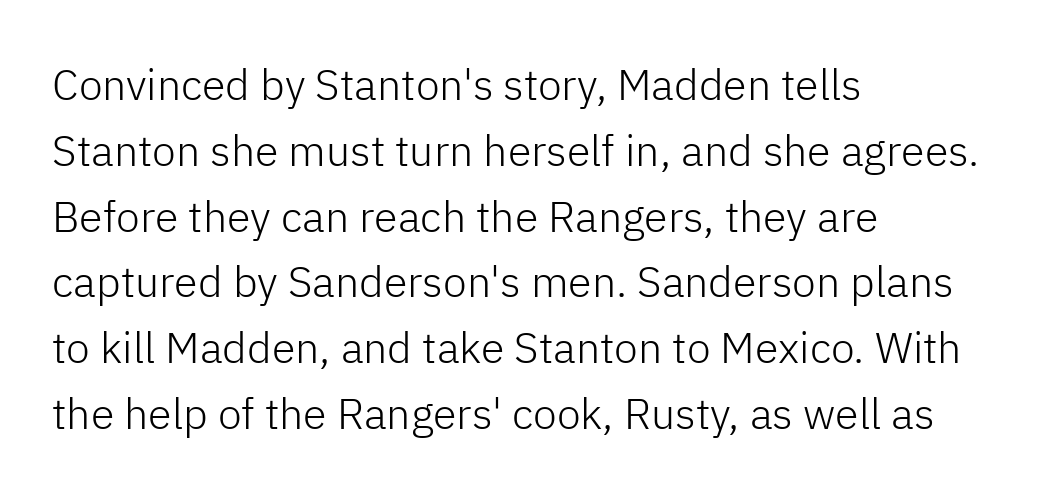
{"serif": "no", "italic": "no", "bold": "no", "weight": "light", "width": "normal", "stroke_contrast": "low", "x_height": "medium", "monospaced": "no", "underline": "no", "align": "left", "line_spacing": "normal", "line_spacing_ratio": 1.53, "letter_spacing": "normal", "letter_spacing_em": 0.0, "glyph_px": 43}
